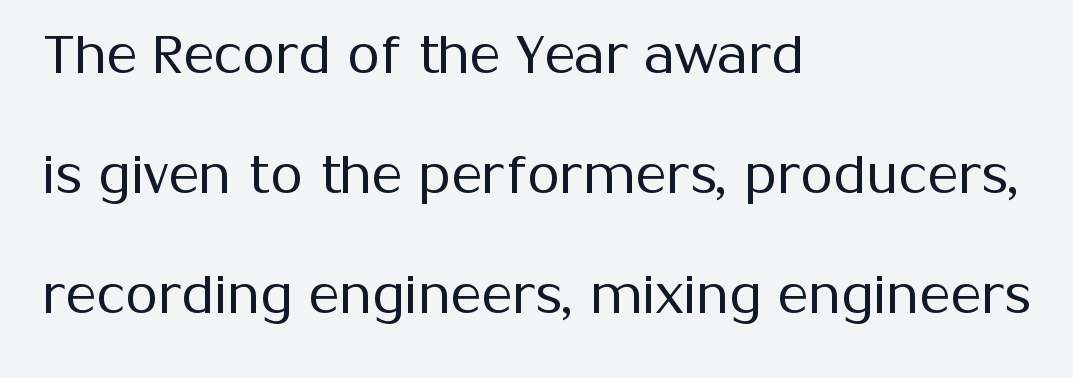
Q: Is the text bold? A: No.
Q: Is the text italic (slanted)? A: No, it is upright.
Q: Is the typeface a serif or a sans-serif typeface? A: Sans-serif.
Q: Is the text underlined? A: No.
Q: How is the paragraph aligned? A: Left-aligned.
Q: Is the spacing between letters normal or unusually wide? A: Normal.
Q: Is the spacing between lines tight, normal or loose? A: Loose.
Q: Width (condensed, normal, or wide)? A: Normal.
Q: Stroke contrast? A: Medium.
Q: x-height? A: Medium.
Q: Monospaced? A: No.
